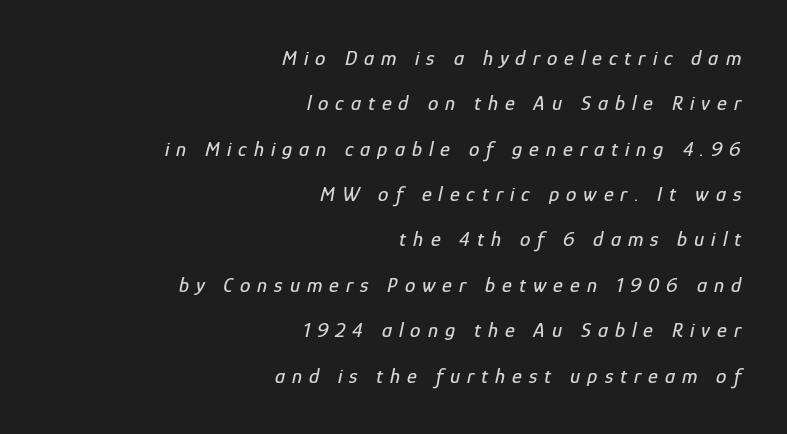
The image shows 21 px text type, italic (leaning right); set right-aligned, loose line spacing (2.16x), unusually wide letter spacing (+0.33 em), not underlined.
